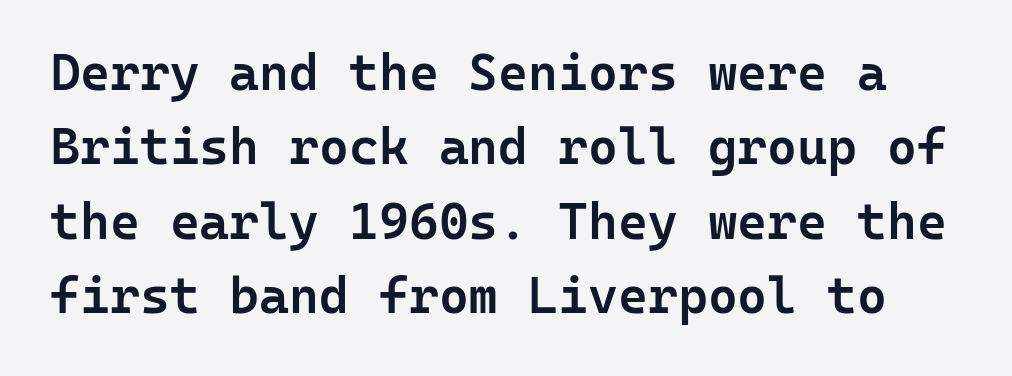
{"serif": "no", "italic": "no", "bold": "semi", "weight": "semibold", "width": "normal", "stroke_contrast": "low", "x_height": "medium", "monospaced": "yes", "underline": "no", "line_spacing": "normal", "line_spacing_ratio": 1.46, "letter_spacing": "normal", "letter_spacing_em": 0.0, "glyph_px": 51}
